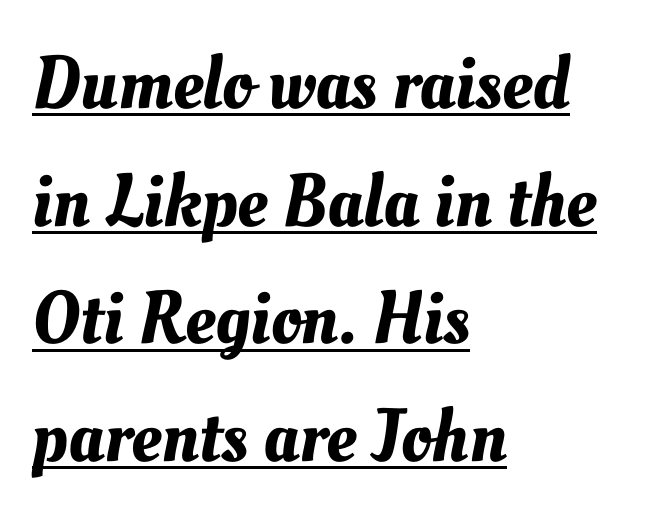
Q: Is the text underlined? A: Yes.
Q: How is the paragraph aligned? A: Left-aligned.
Q: Is the spacing between letters normal or unusually wide? A: Normal.
Q: Is the spacing between lines tight, normal or loose? A: Normal.
Q: Width (condensed, normal, or wide)? A: Normal.
Q: Stroke contrast? A: Medium.
Q: x-height? A: Small.
Q: Monospaced? A: No.
